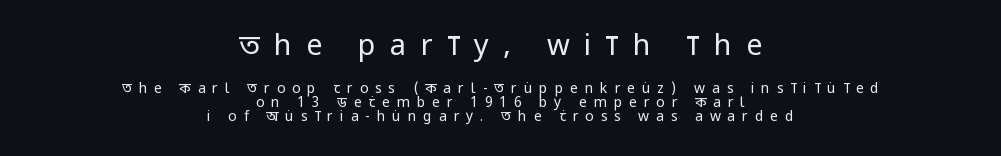
The image shows 29 px regular-weight, condensed sans-serif type, upright; set centered, tight line spacing (1.0x), unusually wide letter spacing (+0.49 em), not underlined; the first (top) block is 2.07x larger; low stroke contrast and a large x-height.
